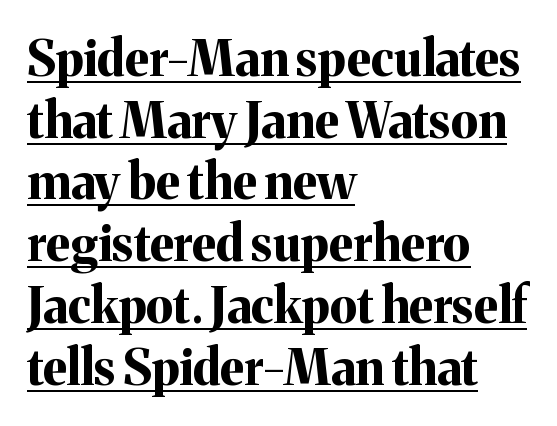
Thick stems and heavy bowls — unmistakably bold. The sample's only ornament is a line tracing under the words. A roman cut, with each character standing at attention. Is this a fixed-width face? No — the glyphs have proportional, varying widths.
